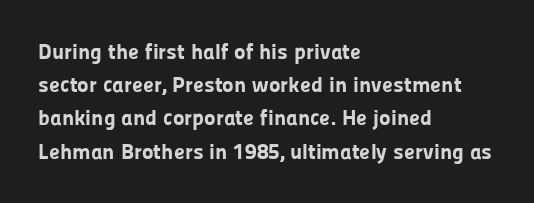
The image shows 22 px bold type, upright; set left-aligned, normal line spacing (1.51x), normal letter spacing, not underlined.
